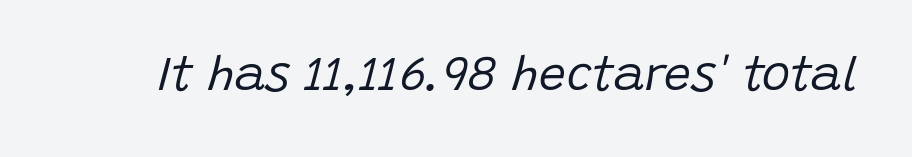
The image shows 48 px regular-weight type, italic (leaning right); set normal letter spacing, not underlined; low stroke contrast and a large x-height.
